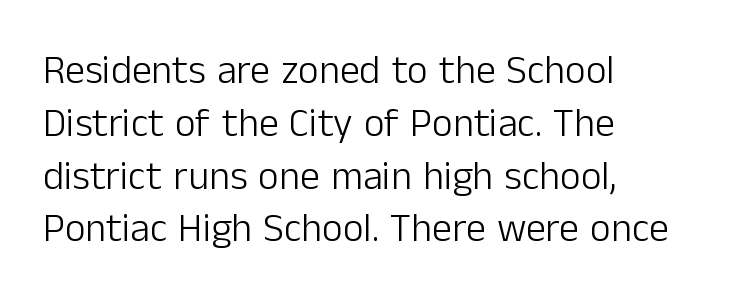
Q: Is the text bold? A: No.
Q: Is the text italic (slanted)? A: No, it is upright.
Q: Is the typeface a serif or a sans-serif typeface? A: Sans-serif.
Q: Is the text underlined? A: No.
Q: How is the paragraph aligned? A: Left-aligned.
Q: Is the spacing between letters normal or unusually wide? A: Normal.
Q: Is the spacing between lines tight, normal or loose? A: Normal.
Q: Width (condensed, normal, or wide)? A: Normal.
Q: Stroke contrast? A: Low.
Q: x-height? A: Medium.
Q: Monospaced? A: No.
